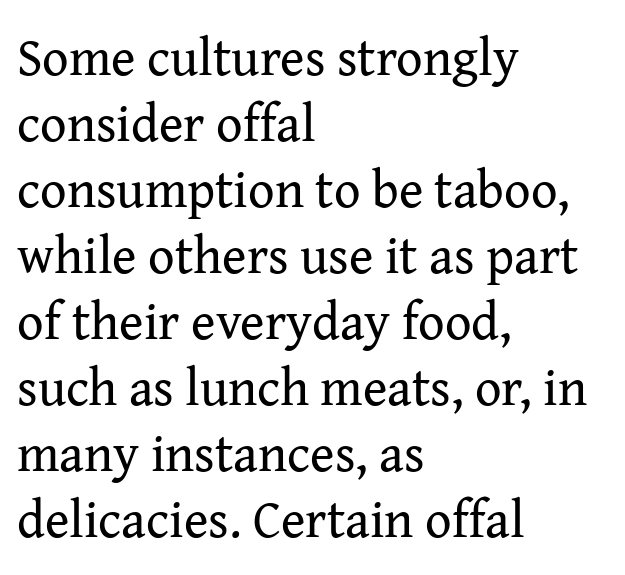
Ink coverage per letter is moderate at most. A classic flush-left, rag-right setting is used for this passage. No word sits above an underline. The type sits square on the baseline with zero lean. The font family rendered here belongs to the serif group.
